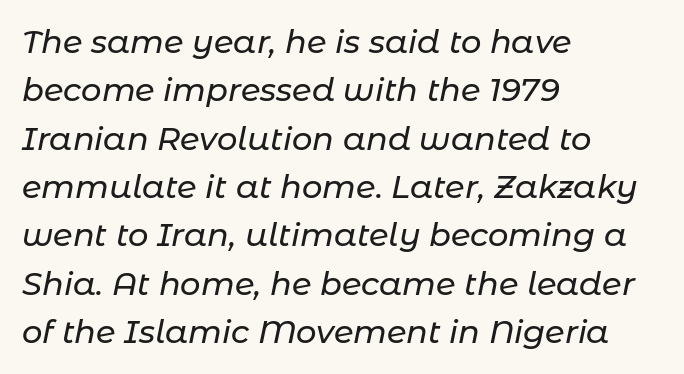
The image shows 32 px text type, italic (leaning right); set left-aligned, normal line spacing (1.51x), normal letter spacing, not underlined; low stroke contrast and a medium x-height.
